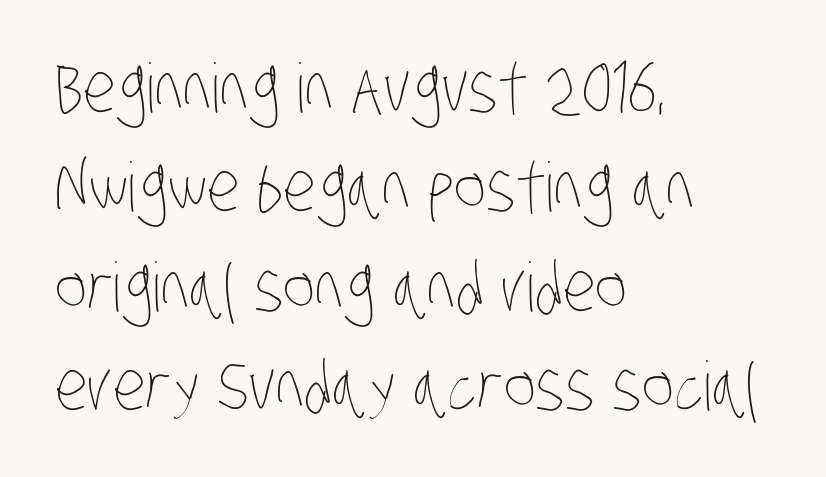
Character widths vary here, with narrow letters taking less room than wide ones. Plain, unruled lines of type. A typesetter would call this leading conventional body-copy spacing. Heaviness? Minimal to ordinary, like unemphasized prose.
